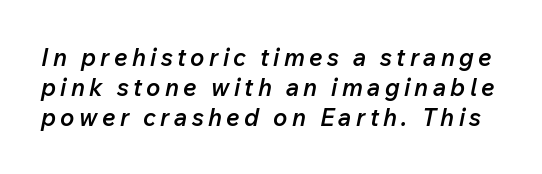
The image shows 24 px text type, italic (leaning right); set normal line spacing (1.25x), not underlined.
